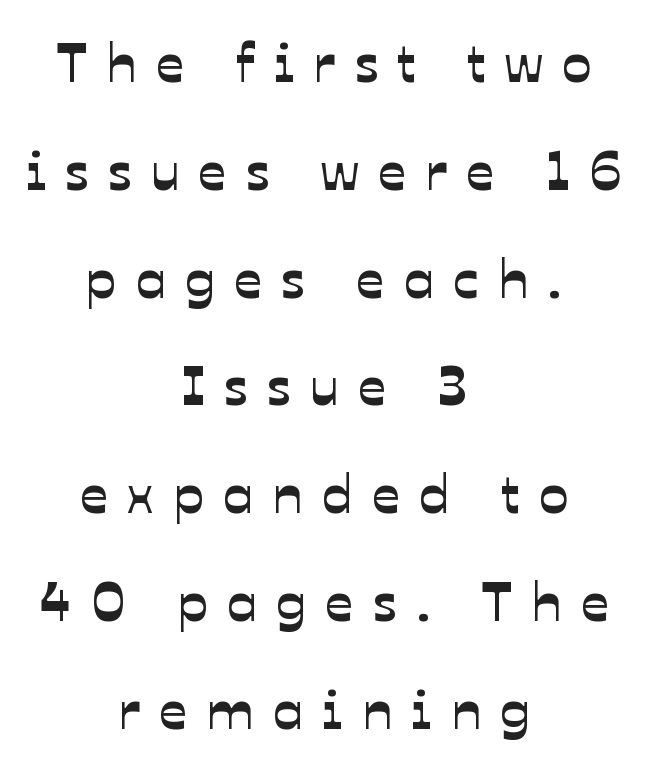
Q: Is the typeface a serif or a sans-serif typeface? A: Sans-serif.
Q: Is the text underlined? A: No.
Q: How is the paragraph aligned? A: Centered.
Q: Is the spacing between letters normal or unusually wide? A: Unusually wide.
Q: Is the spacing between lines tight, normal or loose? A: Loose.
Q: Width (condensed, normal, or wide)? A: Normal.
Q: Stroke contrast? A: Low.
Q: x-height? A: Medium.
Q: Monospaced? A: No.
